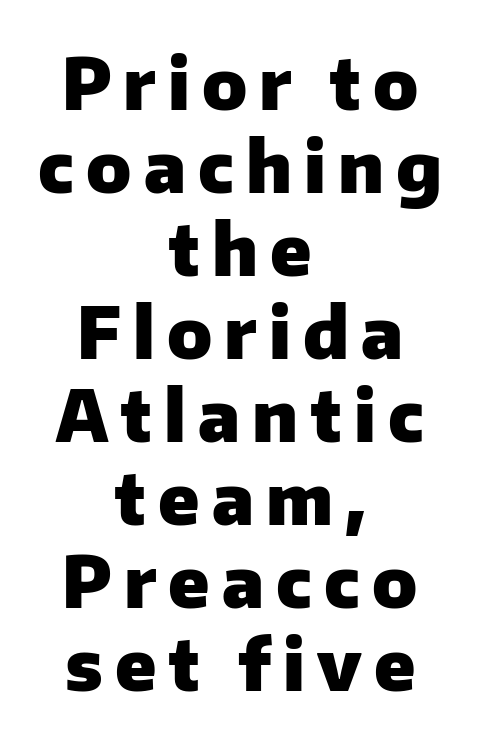
The image shows 71 px heavy sans-serif type, upright; set centered, line spacing 1.17x, not underlined; low stroke contrast and a medium x-height.
